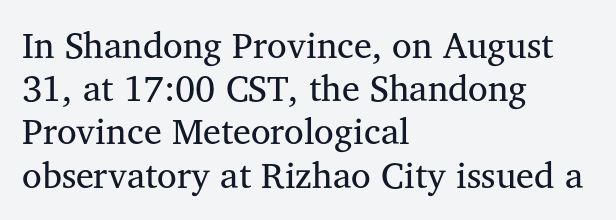
{"serif": "yes", "italic": "no", "bold": "no", "weight": "regular", "width": "normal", "stroke_contrast": "medium", "x_height": "medium", "monospaced": "no", "underline": "no", "align": "left", "line_spacing_ratio": 1.2, "letter_spacing": "normal", "letter_spacing_em": 0.0, "glyph_px": 36}
